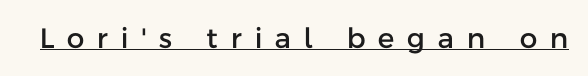
The rendering inserts visible extra space after every character. A typesetter would call this proportional, since set widths differ per character. Like a heading marked for emphasis, these lines bear an underscore. These lines are composed in type without serifs. Vertical strokes here are truly vertical.
